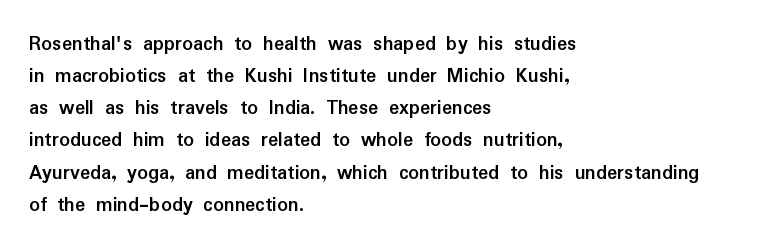
The image shows 21 px bold type, upright; set left-aligned, normal line spacing (1.53x), normal letter spacing, not underlined.
